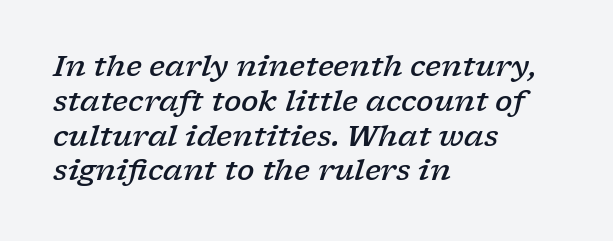
Q: Is the text bold? A: Semi-bold.
Q: Is the text italic (slanted)? A: Yes, it leans right by about 17 degrees.
Q: Is the typeface a serif or a sans-serif typeface? A: Serif.
Q: Is the text underlined? A: No.
Q: How is the paragraph aligned? A: Left-aligned.
Q: Is the spacing between letters normal or unusually wide? A: Normal.
Q: Width (condensed, normal, or wide)? A: Wide.
Q: Stroke contrast? A: Low.
Q: x-height? A: Medium.
Q: Monospaced? A: No.
